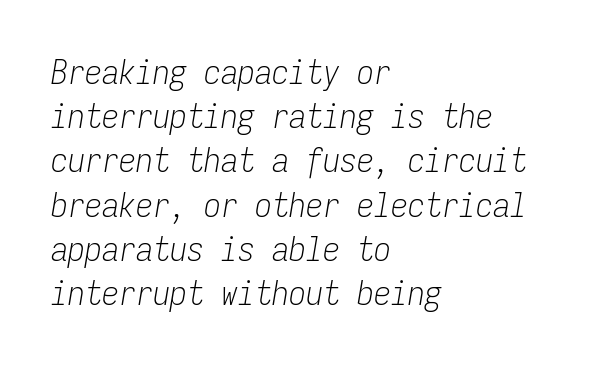
Monospaced: the letters line up in strict vertical columns. Does the lettering tilt? It does — this is italic. Glyph-to-glyph distance matches everyday printed text. Leading matches the norm, producing a regular column. Horizontally, the lines are justified to the leading edge only. Any mark beneath the type? The region is blank.
